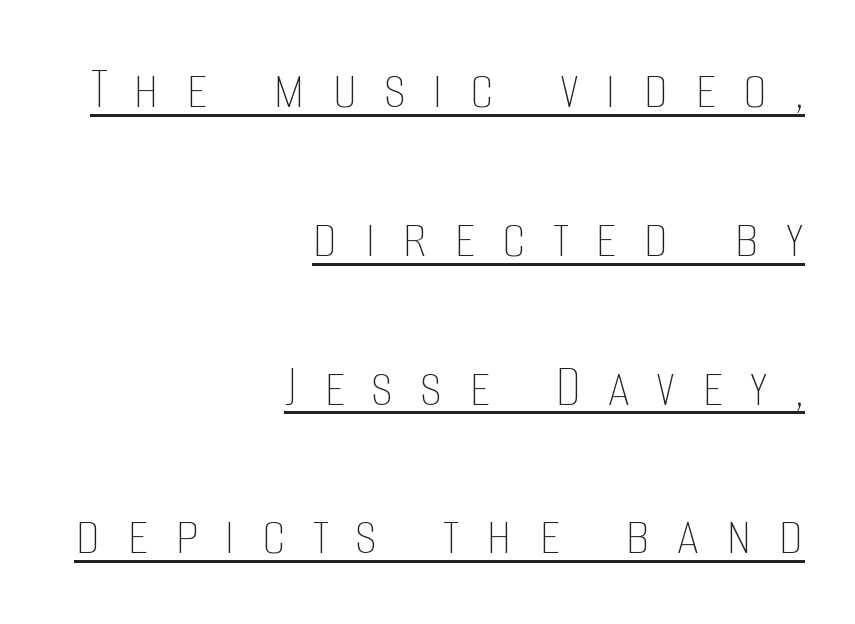
The image shows 62 px thin, condensed type, upright; set right-aligned, loose line spacing (2.4x), unusually wide letter spacing (+0.43 em), underlined; low stroke contrast and a large x-height.
